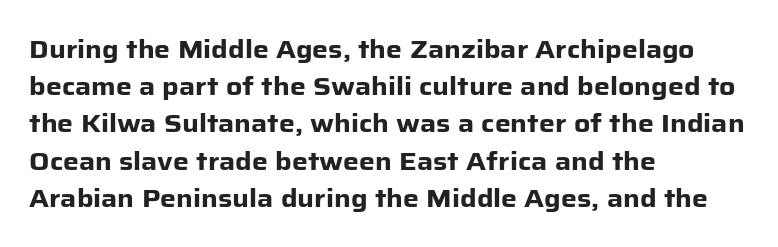
The image shows 25 px bold type, upright; set left-aligned, normal line spacing (1.49x), normal letter spacing, not underlined.
